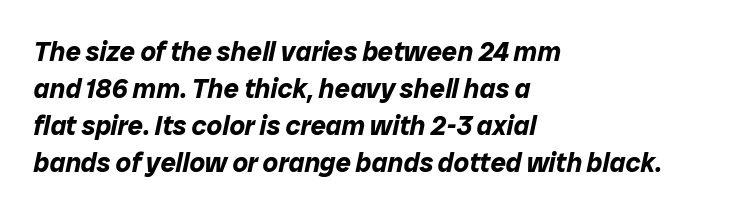
{"italic": "yes", "lean": "right", "slant_degrees": 12, "bold": "yes", "underline": "no", "align": "left", "line_spacing": "normal", "line_spacing_ratio": 1.37, "letter_spacing": "normal", "letter_spacing_em": 0.0, "glyph_px": 27}
